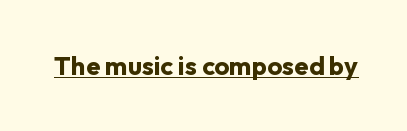
Q: Is the text bold? A: Yes.
Q: Is the text italic (slanted)? A: No, it is upright.
Q: Is the text underlined? A: Yes.
Q: Is the spacing between letters normal or unusually wide? A: Normal.
